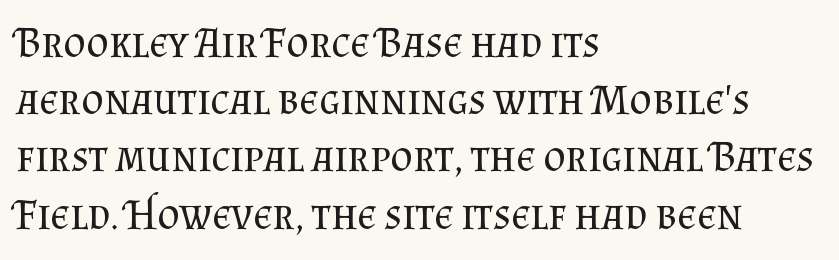
One-word summary of the alignment: left. Unlike a clean sans, this face finishes its strokes with serifs. These lines are rendered in a variable-pitch font. Type without underlining. The leading is moderate, giving the passage an even texture. Ink coverage per letter is moderate at most.
